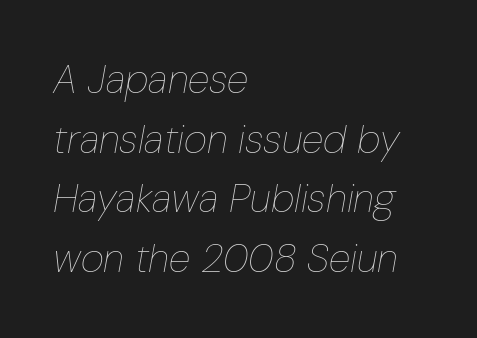
Q: Is the text bold? A: No.
Q: Is the text italic (slanted)? A: Yes, it leans right by about 10 degrees.
Q: Is the text underlined? A: No.
Q: How is the paragraph aligned? A: Left-aligned.
Q: Is the spacing between letters normal or unusually wide? A: Normal.
Q: Is the spacing between lines tight, normal or loose? A: Normal.
Q: Width (condensed, normal, or wide)? A: Condensed.
Q: Stroke contrast? A: Low.
Q: x-height? A: Medium.
Q: Monospaced? A: No.
